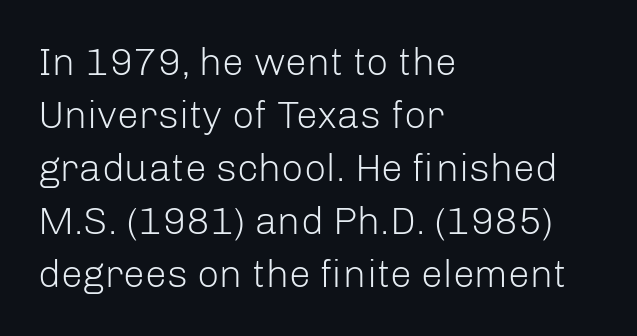
{"serif": "no", "italic": "no", "bold": "no", "weight": "light", "width": "normal", "stroke_contrast": "low", "x_height": "medium", "monospaced": "no", "underline": "no", "align": "left", "line_spacing": "normal", "line_spacing_ratio": 1.36, "letter_spacing": "normal", "letter_spacing_em": 0.0, "glyph_px": 39}
